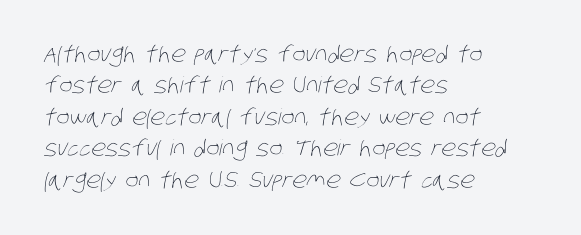
{"bold": "no", "underline": "no", "align": "left", "line_spacing": "normal", "line_spacing_ratio": 1.43, "letter_spacing": "normal", "letter_spacing_em": 0.0, "glyph_px": 22}
